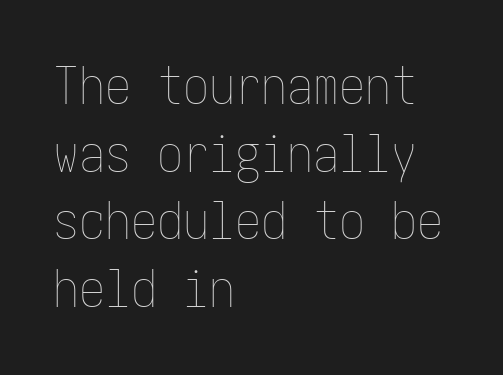
Q: Is the text bold? A: No.
Q: Is the text italic (slanted)? A: No, it is upright.
Q: Is the text underlined? A: No.
Q: How is the paragraph aligned? A: Left-aligned.
Q: Is the spacing between letters normal or unusually wide? A: Normal.
Q: Is the spacing between lines tight, normal or loose? A: Normal.
Q: Width (condensed, normal, or wide)? A: Condensed.
Q: Stroke contrast? A: Low.
Q: x-height? A: Medium.
